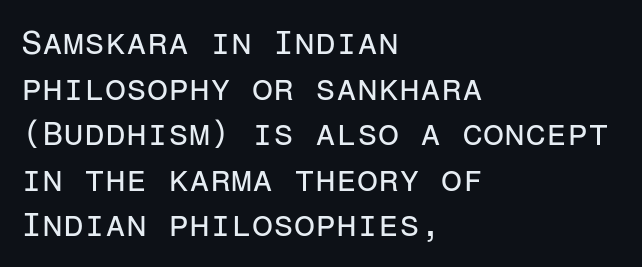
Q: Is the text bold? A: No.
Q: Is the text italic (slanted)? A: No, it is upright.
Q: Is the typeface a serif or a sans-serif typeface? A: Sans-serif.
Q: Is the text underlined? A: No.
Q: How is the paragraph aligned? A: Left-aligned.
Q: Is the spacing between letters normal or unusually wide? A: Normal.
Q: Is the spacing between lines tight, normal or loose? A: Normal.
Q: Width (condensed, normal, or wide)? A: Normal.
Q: Stroke contrast? A: Low.
Q: x-height? A: Medium.
Q: Monospaced? A: Yes.
